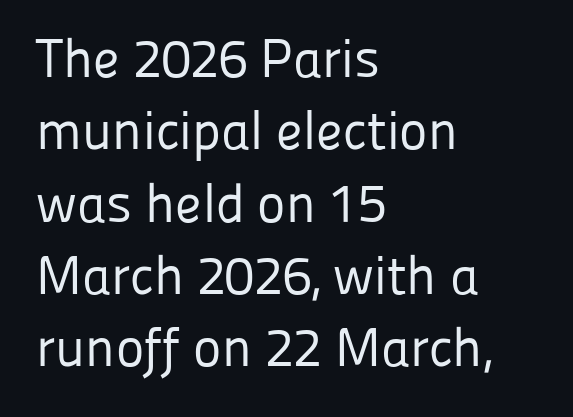
The image shows 54 px regular-weight sans-serif type, upright; set left-aligned, normal line spacing (1.34x), normal letter spacing, not underlined; low stroke contrast and a medium x-height.
